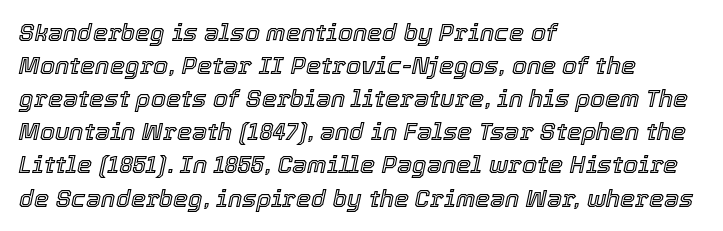
Beneath every word, the page is bare. These lines sit exactly where default settings would place them. Where is the straight margin? On the left. Would a proofreader flag this as italicized? Yes.
